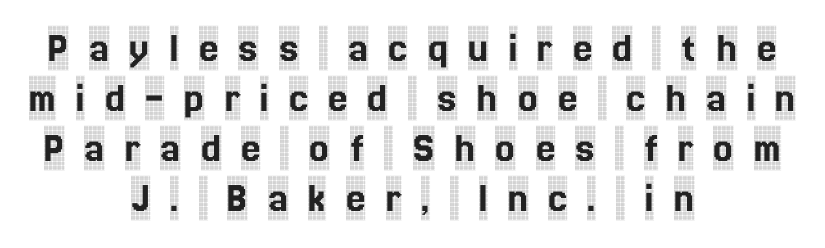
Q: Is the text italic (slanted)? A: No, it is upright.
Q: Is the typeface a serif or a sans-serif typeface? A: Serif.
Q: Is the text underlined? A: No.
Q: How is the paragraph aligned? A: Centered.
Q: Is the spacing between letters normal or unusually wide? A: Unusually wide.
Q: Is the spacing between lines tight, normal or loose? A: Tight.
Q: Width (condensed, normal, or wide)? A: Condensed.
Q: x-height? A: Large.
Q: Monospaced? A: No.
